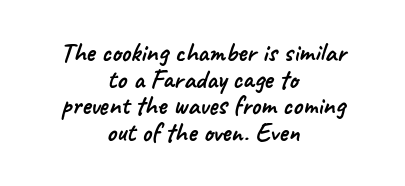
Q: Is the text underlined? A: No.
Q: How is the paragraph aligned? A: Centered.
Q: Is the spacing between letters normal or unusually wide? A: Normal.
Q: Is the spacing between lines tight, normal or loose? A: Tight.
